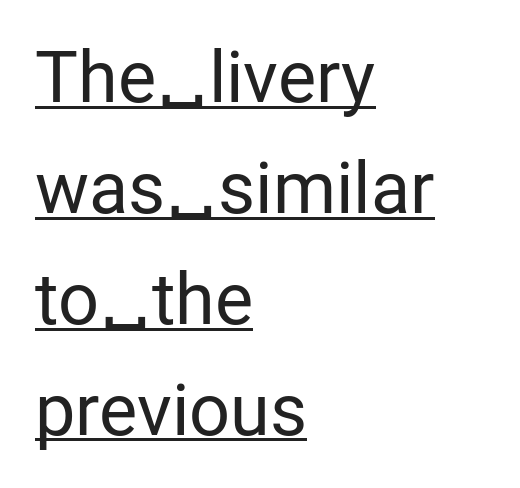
Horizontally, the lines are justified to the leading edge only. This block has exactly the height ordinary leading produces. Serifs: no, the terminals of the letterforms are clean. The rendering uses natural spacing where letterforms have individual widths. Default kerning and tracking; the words read as compact shapes.
